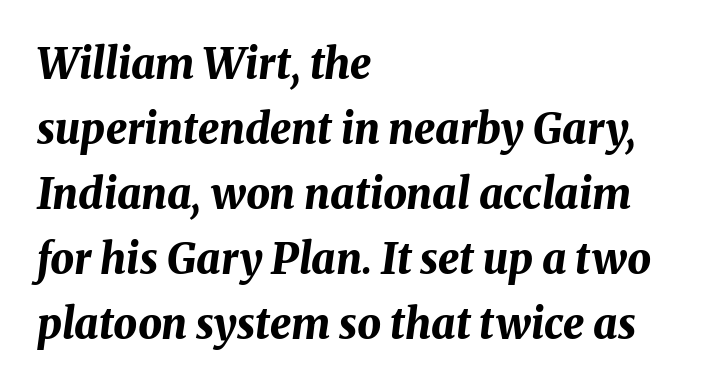
{"italic": "yes", "lean": "right", "slant_degrees": 8, "bold": "yes", "weight": "bold", "width": "normal", "stroke_contrast": "medium", "x_height": "medium", "monospaced": "no", "underline": "no", "align": "left", "line_spacing": "normal", "line_spacing_ratio": 1.55, "letter_spacing": "normal", "letter_spacing_em": 0.0, "glyph_px": 42}
